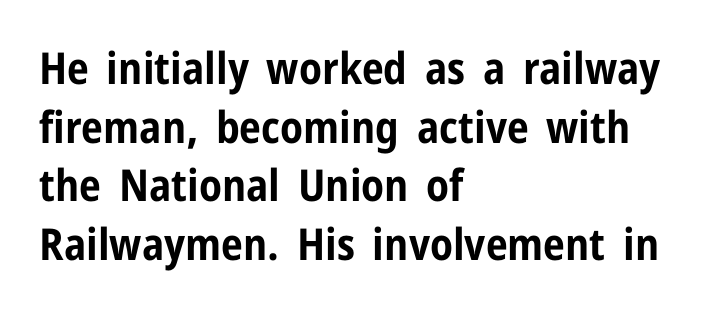
{"serif": "no", "italic": "no", "bold": "yes", "weight": "bold", "width": "condensed", "stroke_contrast": "low", "x_height": "medium", "monospaced": "no", "underline": "no", "align": "left", "line_spacing": "normal", "line_spacing_ratio": 1.33, "letter_spacing": "normal", "letter_spacing_em": 0.0, "glyph_px": 44}
